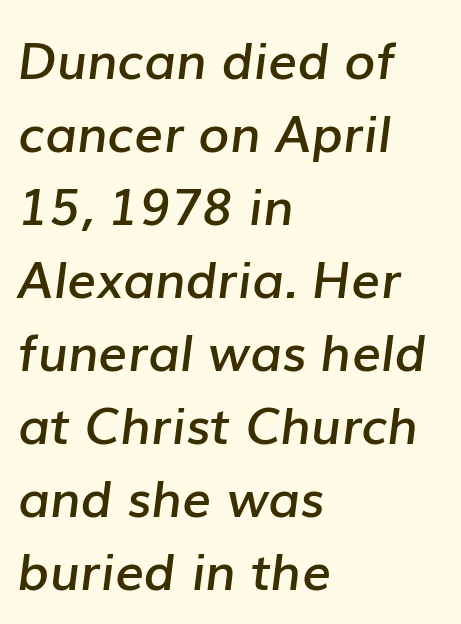
Q: Is the text bold? A: Semi-bold.
Q: Is the text italic (slanted)? A: Yes, it leans right by about 7 degrees.
Q: Is the text underlined? A: No.
Q: How is the paragraph aligned? A: Left-aligned.
Q: Is the spacing between letters normal or unusually wide? A: Normal.
Q: Is the spacing between lines tight, normal or loose? A: Normal.
Q: Width (condensed, normal, or wide)? A: Normal.
Q: Stroke contrast? A: Low.
Q: x-height? A: Medium.
Q: Monospaced? A: No.
